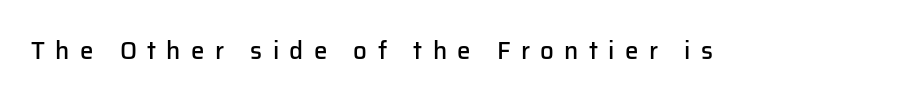
The type is letterspaced generously, with wide tracking. The string is rendered with underlining switched off. The face used here is a semibold: visibly heavier than regular, lighter than bold. Characters remain perfectly vertical along every line.
